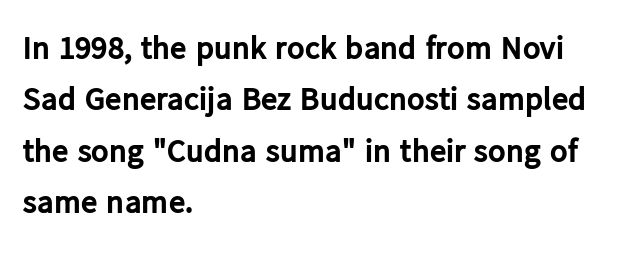
Q: Is the text bold? A: Yes.
Q: Is the text italic (slanted)? A: No, it is upright.
Q: Is the typeface a serif or a sans-serif typeface? A: Sans-serif.
Q: Is the text underlined? A: No.
Q: How is the paragraph aligned? A: Left-aligned.
Q: Is the spacing between letters normal or unusually wide? A: Normal.
Q: Is the spacing between lines tight, normal or loose? A: Normal.
Q: Width (condensed, normal, or wide)? A: Normal.
Q: Stroke contrast? A: Low.
Q: x-height? A: Medium.
Q: Monospaced? A: No.
